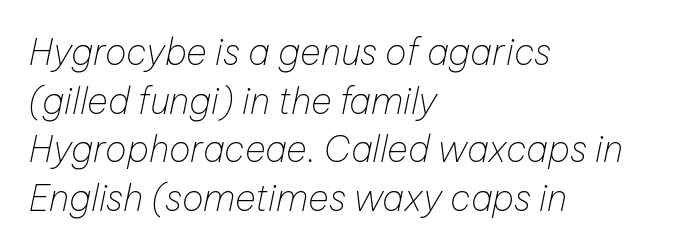
{"italic": "yes", "lean": "right", "slant_degrees": 12, "bold": "no", "weight": "thin", "width": "normal", "stroke_contrast": "low", "x_height": "medium", "monospaced": "no", "underline": "no", "align": "left", "line_spacing": "normal", "line_spacing_ratio": 1.35, "letter_spacing": "normal", "letter_spacing_em": 0.0, "glyph_px": 36}
